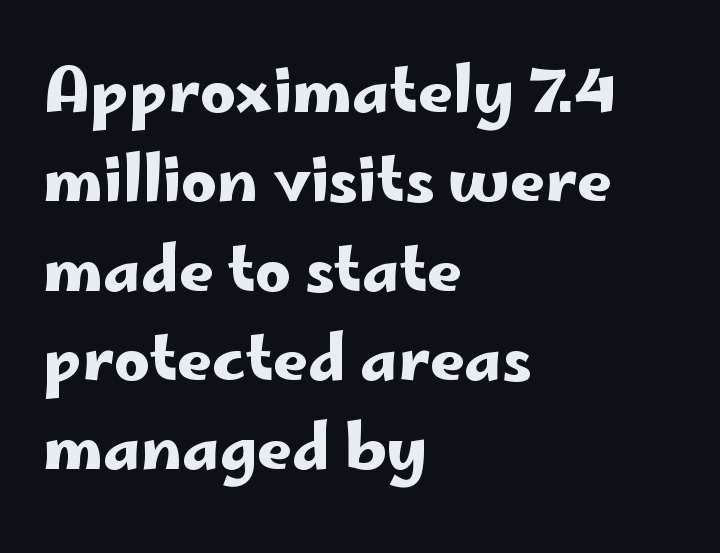
{"serif": "no", "italic": "no", "width": "wide", "stroke_contrast": "low", "x_height": "small", "monospaced": "no", "underline": "no", "align": "left", "line_spacing": "normal", "line_spacing_ratio": 1.44, "letter_spacing": "normal", "letter_spacing_em": 0.0, "glyph_px": 62}
